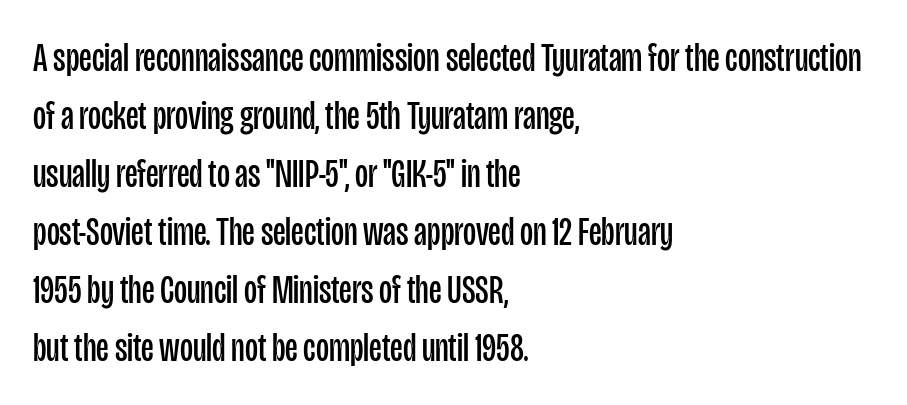
Check where the strokes stop: nothing finishes them off — pure sans. Rule under the text: the space is simply empty. Italic? Not at all — the glyphs are vertical. Is there much room between lines? A standard amount, neither cramped nor airy. The letters advance in unequal steps, a hallmark of proportional type. Between one letter and the next there's only the usual sliver of space.
